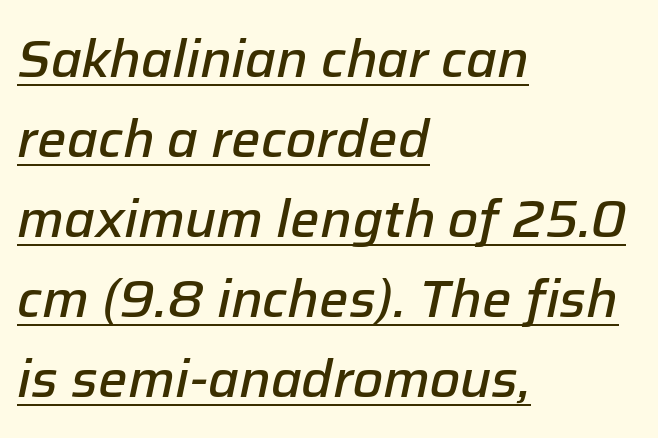
{"italic": "yes", "lean": "right", "slant_degrees": 12, "bold": "semi", "weight": "semibold", "width": "normal", "stroke_contrast": "low", "x_height": "medium", "monospaced": "no", "underline": "yes", "align": "left", "line_spacing": "normal", "line_spacing_ratio": 1.54, "letter_spacing": "normal", "letter_spacing_em": 0.0, "glyph_px": 52}
